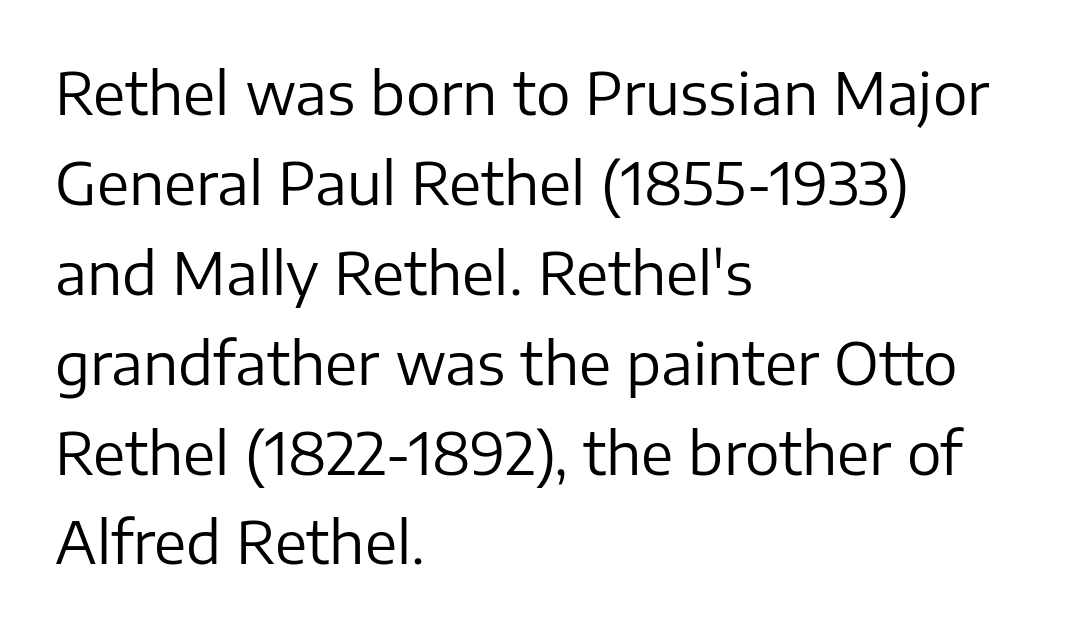
This sample uses a sans-serif face. Characters remain perfectly vertical along every line. Has an underline been added? It has not. Each stroke keeps to a modest, everyday thickness or less.
